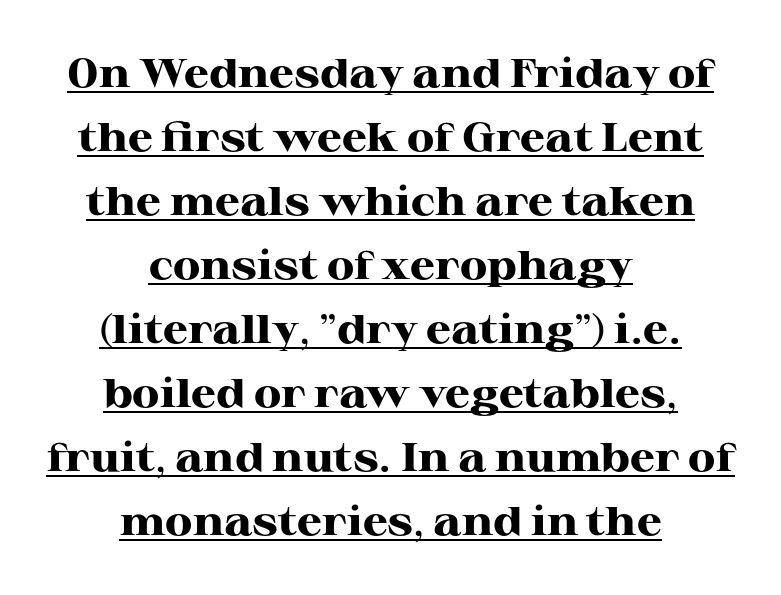
The image shows 40 px heavy, wide serif type, upright; set centered, normal line spacing (1.6x), normal letter spacing, underlined; high stroke contrast and a medium x-height.
